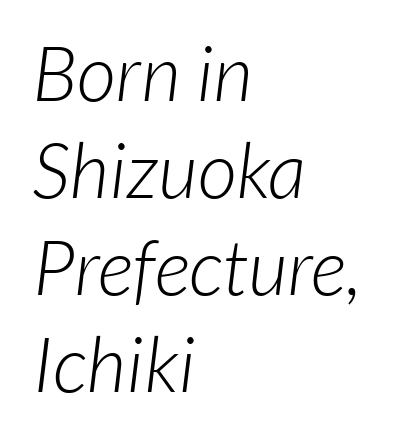
Q: Is the text bold? A: No.
Q: Is the typeface a serif or a sans-serif typeface? A: Sans-serif.
Q: Is the text underlined? A: No.
Q: How is the paragraph aligned? A: Left-aligned.
Q: Is the spacing between letters normal or unusually wide? A: Normal.
Q: Is the spacing between lines tight, normal or loose? A: Normal.
Q: Width (condensed, normal, or wide)? A: Normal.
Q: Stroke contrast? A: Low.
Q: x-height? A: Medium.
Q: Monospaced? A: No.
